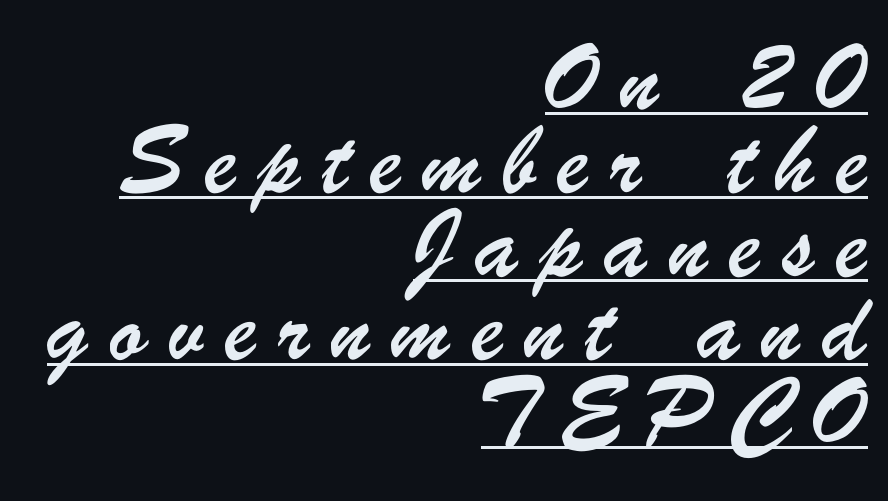
Q: Is the typeface a serif or a sans-serif typeface? A: Sans-serif.
Q: Is the text underlined? A: Yes.
Q: How is the paragraph aligned? A: Right-aligned.
Q: Is the spacing between letters normal or unusually wide? A: Unusually wide.
Q: Is the spacing between lines tight, normal or loose? A: Loose.
Q: Width (condensed, normal, or wide)? A: Condensed.
Q: Stroke contrast? A: Low.
Q: x-height? A: Small.
Q: Monospaced? A: No.
